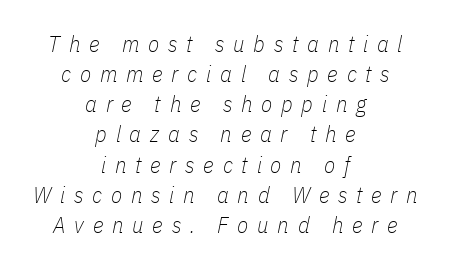
The image shows 23 px text type, italic (leaning right); set centered, normal line spacing (1.31x), unusually wide letter spacing (+0.38 em), not underlined.
